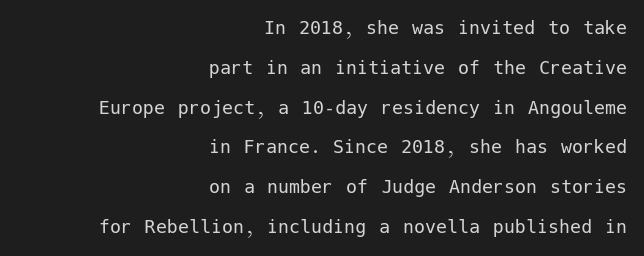
This is not heavy type; no bold has been used. Descenders hang freely into open space. Every stem runs plumb, perpendicular to the baseline. In terms of letterspacing, this is plain default setting. Alignment: flush right.
